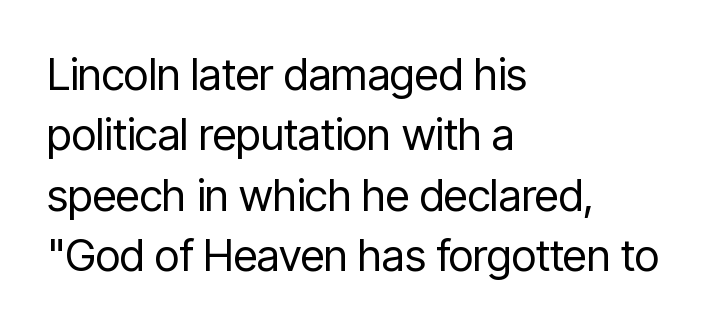
The image shows 44 px regular-weight, condensed sans-serif type, upright; set left-aligned, normal line spacing (1.37x), normal letter spacing, not underlined; low stroke contrast and a medium x-height.
